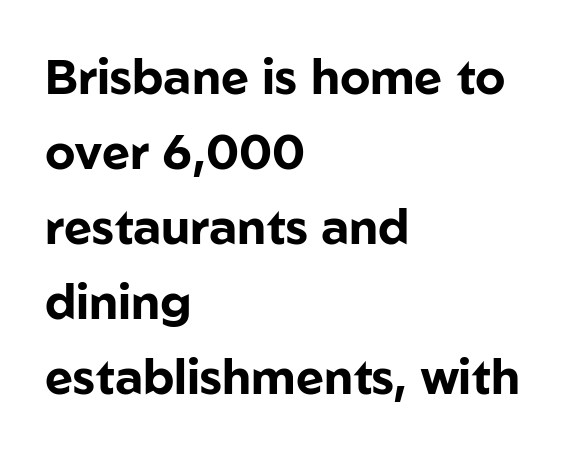
Q: Is the text bold? A: Yes.
Q: Is the text italic (slanted)? A: No, it is upright.
Q: Is the typeface a serif or a sans-serif typeface? A: Sans-serif.
Q: Is the text underlined? A: No.
Q: How is the paragraph aligned? A: Left-aligned.
Q: Is the spacing between letters normal or unusually wide? A: Normal.
Q: Is the spacing between lines tight, normal or loose? A: Normal.
Q: Width (condensed, normal, or wide)? A: Normal.
Q: Stroke contrast? A: Low.
Q: x-height? A: Medium.
Q: Monospaced? A: No.
